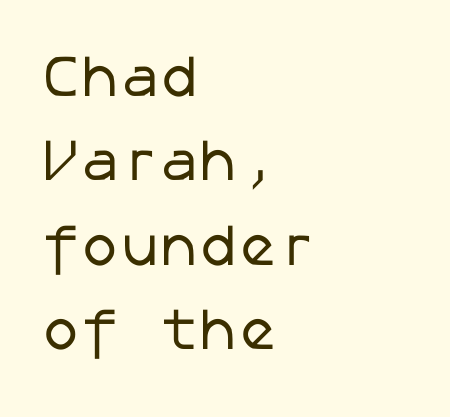
{"serif": "no", "bold": "no", "weight": "regular", "width": "normal", "stroke_contrast": "low", "x_height": "medium", "underline": "no", "align": "left", "line_spacing": "normal", "line_spacing_ratio": 1.43, "letter_spacing": "normal", "letter_spacing_em": 0.0, "glyph_px": 59}
